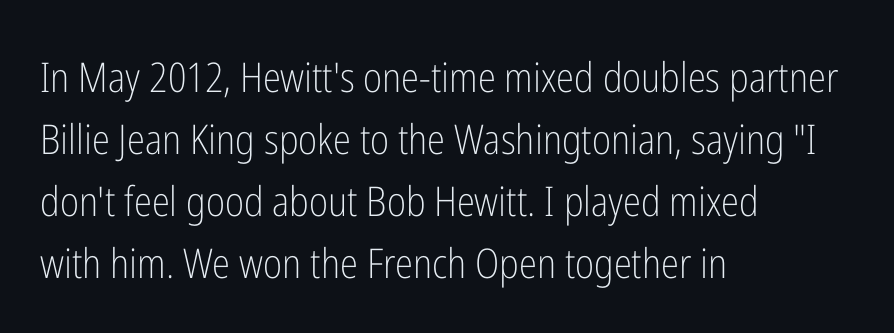
{"serif": "no", "italic": "no", "bold": "no", "weight": "light", "width": "condensed", "stroke_contrast": "low", "x_height": "medium", "monospaced": "no", "underline": "no", "align": "left", "line_spacing": "normal", "line_spacing_ratio": 1.51, "letter_spacing": "normal", "letter_spacing_em": 0.0, "glyph_px": 41}
